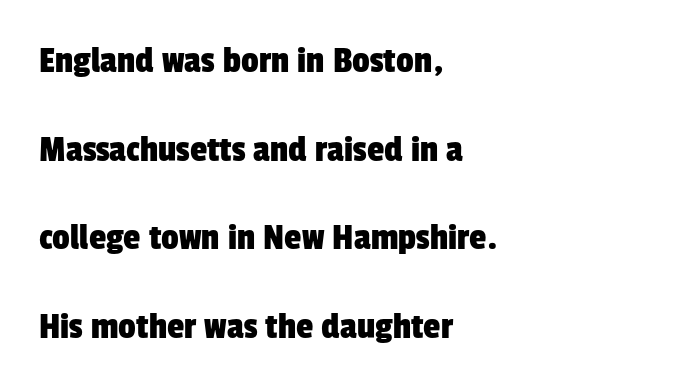
{"serif": "no", "width": "condensed", "stroke_contrast": "low", "x_height": "medium", "monospaced": "no", "underline": "no", "align": "left", "line_spacing": "loose", "line_spacing_ratio": 2.27, "letter_spacing": "normal", "letter_spacing_em": 0.0, "glyph_px": 39}
